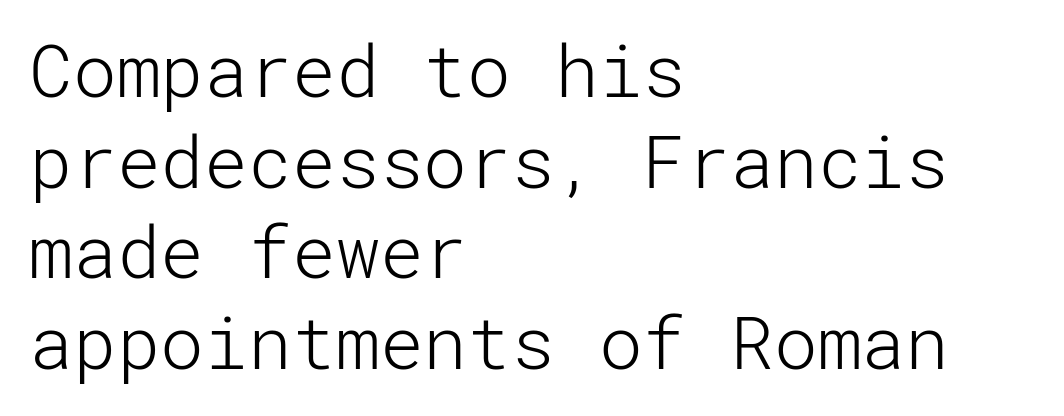
The image shows 73 px light sans-serif type, upright; set left-aligned, line spacing 1.24x, normal letter spacing, not underlined; low stroke contrast and a medium x-height.
